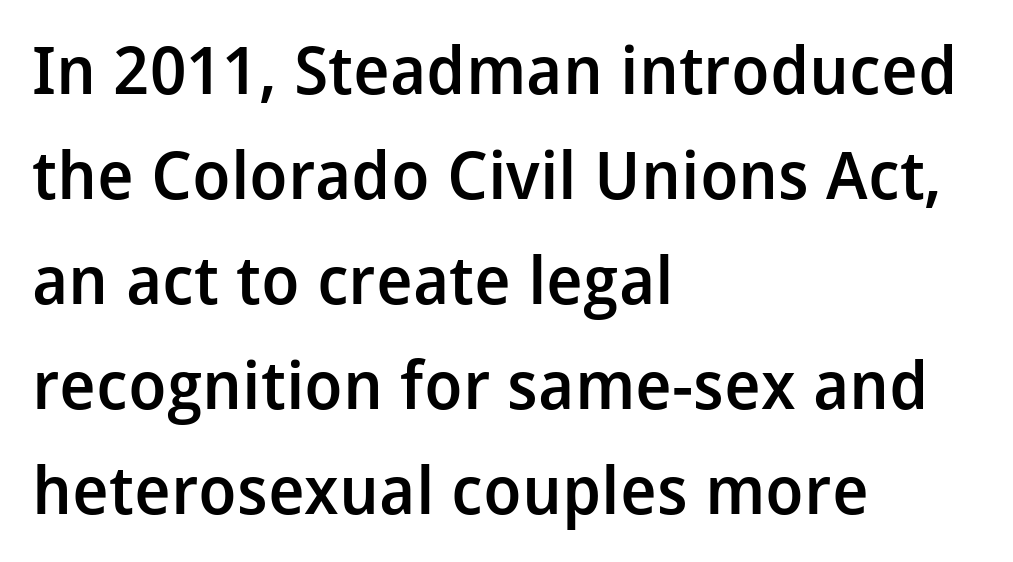
Which margin do the lines hug? The left one — the right edge is uneven. Only glyphs here, with clear space below each row. The lines sit at an ordinary, default distance from one another. This is the regular roman posture of the typeface. Does the type have serifs? No, each stem ends abruptly. These lines are rendered in a variable-pitch font.
